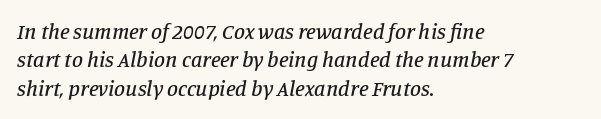
The image shows 22 px text type, italic (leaning right); set left-aligned, normal line spacing (1.29x), normal letter spacing, not underlined.
